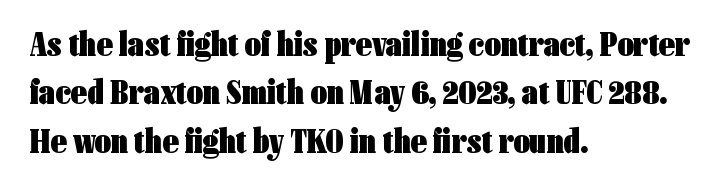
{"serif": "no", "italic": "no", "bold": "yes", "weight": "heavy", "width": "condensed", "stroke_contrast": "low", "x_height": "medium", "monospaced": "no", "underline": "no", "align": "left", "line_spacing": "normal", "line_spacing_ratio": 1.38, "letter_spacing": "normal", "letter_spacing_em": 0.0, "glyph_px": 35}
